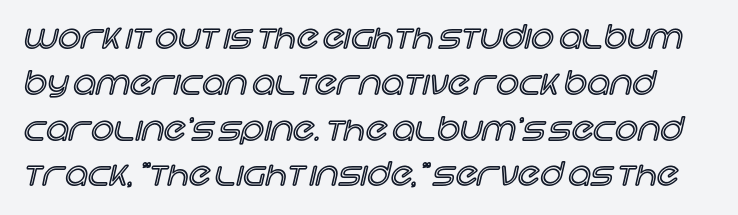
Q: Is the text italic (slanted)? A: Yes.
Q: Is the text underlined? A: No.
Q: Is the spacing between letters normal or unusually wide? A: Normal.
Q: Is the spacing between lines tight, normal or loose? A: Normal.
Q: Width (condensed, normal, or wide)? A: Normal.
Q: x-height? A: Large.
Q: Monospaced? A: No.
